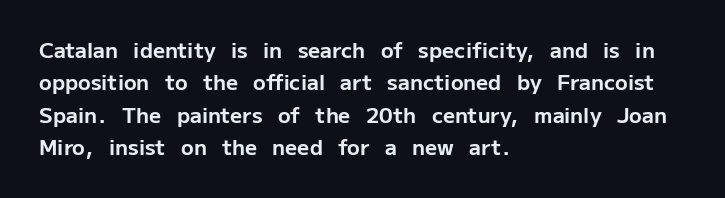
Q: Is the text bold? A: Yes.
Q: Is the text italic (slanted)? A: No, it is upright.
Q: Is the text underlined? A: No.
Q: How is the paragraph aligned? A: Left-aligned.
Q: Is the spacing between letters normal or unusually wide? A: Normal.
Q: Is the spacing between lines tight, normal or loose? A: Normal.
